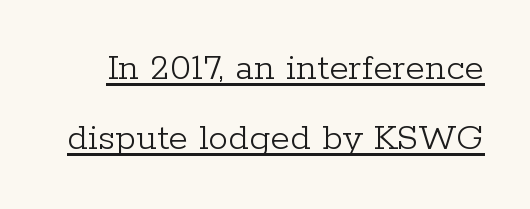
The rendered words wear a rule along their underside. When letters stand straight like this, we call the style roman or upright. Are there feet on the stems? There are — it's a serif. Inter-character spacing is left at the font's built-in metrics.
